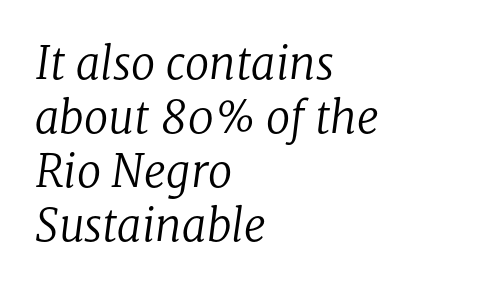
Q: Is the text bold? A: No.
Q: Is the text italic (slanted)? A: Yes, it leans right by about 8 degrees.
Q: Is the typeface a serif or a sans-serif typeface? A: Serif.
Q: Is the text underlined? A: No.
Q: How is the paragraph aligned? A: Left-aligned.
Q: Is the spacing between letters normal or unusually wide? A: Normal.
Q: Width (condensed, normal, or wide)? A: Normal.
Q: Stroke contrast? A: Low.
Q: x-height? A: Medium.
Q: Monospaced? A: No.
